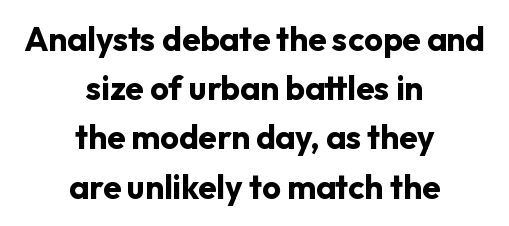
{"serif": "no", "italic": "no", "bold": "yes", "weight": "bold", "width": "normal", "stroke_contrast": "low", "x_height": "medium", "monospaced": "no", "underline": "no", "align": "center", "line_spacing": "normal", "line_spacing_ratio": 1.49, "letter_spacing": "normal", "letter_spacing_em": 0.0, "glyph_px": 33}
